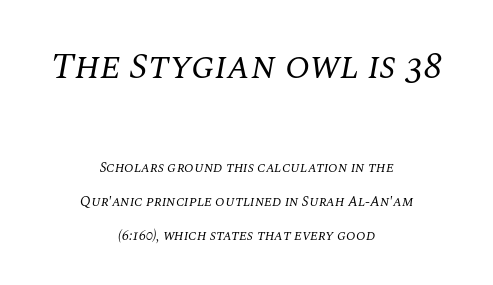
Q: Is the text bold? A: No.
Q: Is the text italic (slanted)? A: Yes, it leans right by about 10 degrees.
Q: Is the typeface a serif or a sans-serif typeface? A: Serif.
Q: Is the text underlined? A: No.
Q: How is the paragraph aligned? A: Centered.
Q: Is the spacing between letters normal or unusually wide? A: Normal.
Q: Is the spacing between lines tight, normal or loose? A: Loose.
Q: Which block of text is set in a larger size, the first (top) or the second (bottom)? A: The first (top) one.
Q: Width (condensed, normal, or wide)? A: Normal.
Q: Stroke contrast? A: Medium.
Q: x-height? A: Large.
Q: Monospaced? A: No.
